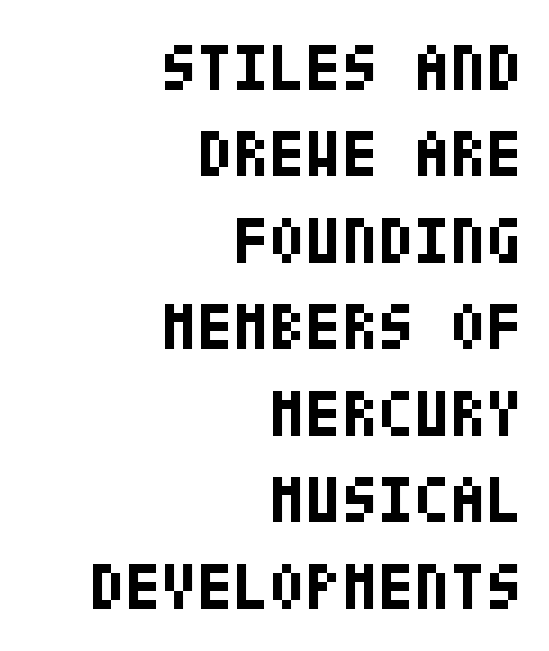
Observe the ordinary spacing: letters are neighbours, not strangers. Interline gaps are of average width in this sample. Serif or sans? Sans — the stroke terminals are bare. Casual observation: everything's shoved over to the right. Stroke thickness is high; the sample reads as a true bold.
